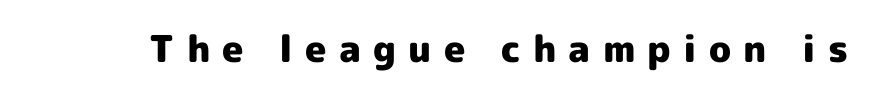
The image shows 37 px heavy sans-serif type, upright; set unusually wide letter spacing (+0.33 em), not underlined; a medium x-height.
